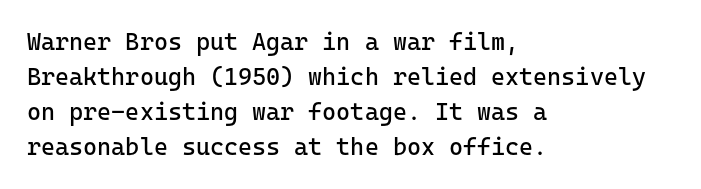
The image shows 24 px text type, upright; set left-aligned, normal line spacing (1.46x), normal letter spacing, not underlined.
